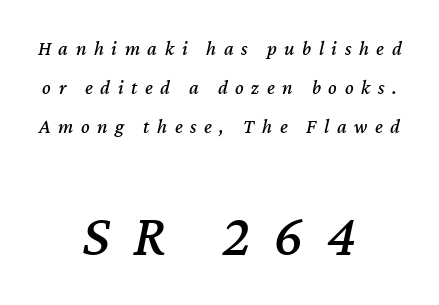
The image shows 59 px text type, italic (leaning right); set centered, loose line spacing (1.96x), unusually wide letter spacing (+0.38 em), not underlined; the second (bottom) block is 2.95x larger; medium stroke contrast and a medium x-height.
